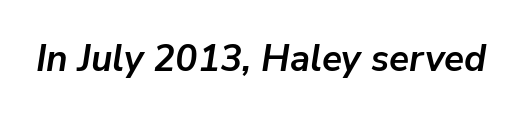
Compared with typical body copy, the letter spacing here is the same. Do the characters align in a grid? No, the font is proportional. Underlining? Definitely not there. Look at the stroke-to-counter ratio: heavy, a bold. Style check: oblique.
